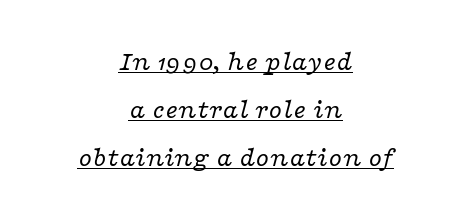
The image shows 27 px text type, italic (leaning right); set centered, line spacing 1.77x, normal letter spacing, underlined.
